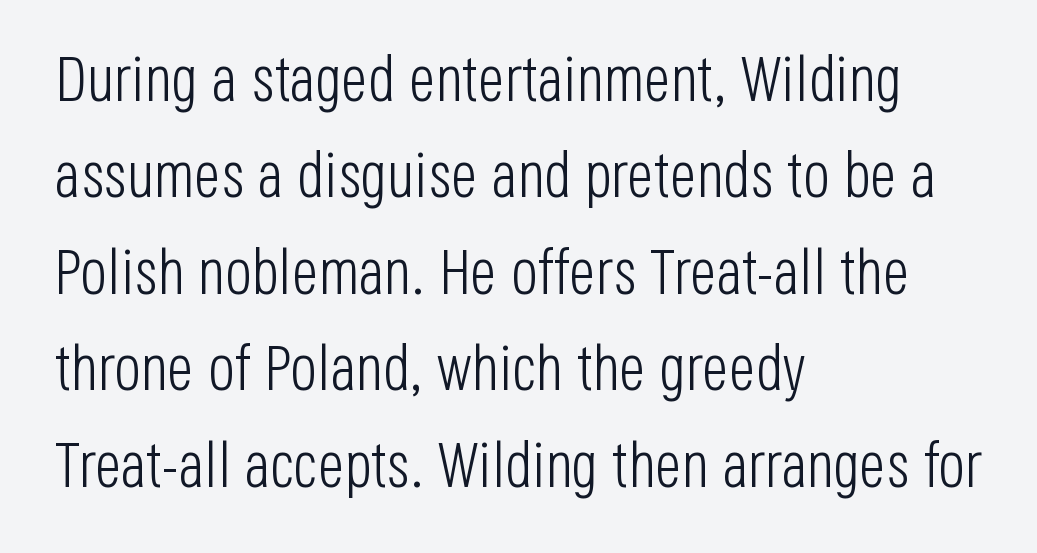
{"serif": "no", "italic": "no", "bold": "no", "weight": "light", "width": "condensed", "stroke_contrast": "low", "x_height": "large", "monospaced": "no", "underline": "no", "align": "left", "line_spacing": "normal", "line_spacing_ratio": 1.53, "letter_spacing": "normal", "letter_spacing_em": 0.0, "glyph_px": 63}
